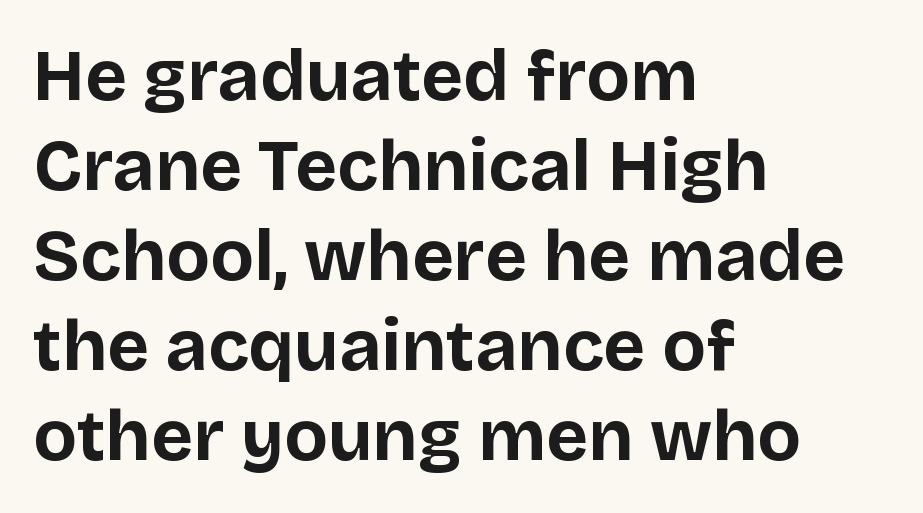
Q: Is the text bold? A: Yes.
Q: Is the text italic (slanted)? A: No, it is upright.
Q: Is the typeface a serif or a sans-serif typeface? A: Sans-serif.
Q: Is the text underlined? A: No.
Q: How is the paragraph aligned? A: Left-aligned.
Q: Is the spacing between letters normal or unusually wide? A: Normal.
Q: Is the spacing between lines tight, normal or loose? A: Normal.
Q: Width (condensed, normal, or wide)? A: Normal.
Q: Stroke contrast? A: Low.
Q: x-height? A: Large.
Q: Monospaced? A: No.
